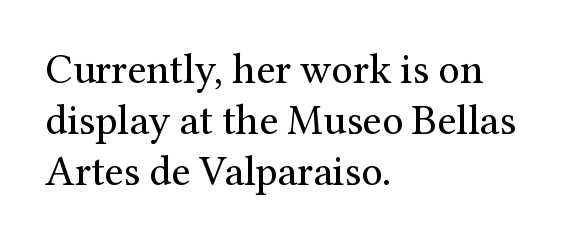
Q: Is the text bold? A: No.
Q: Is the text italic (slanted)? A: No, it is upright.
Q: Is the typeface a serif or a sans-serif typeface? A: Serif.
Q: Is the text underlined? A: No.
Q: How is the paragraph aligned? A: Left-aligned.
Q: Is the spacing between letters normal or unusually wide? A: Normal.
Q: Width (condensed, normal, or wide)? A: Normal.
Q: Stroke contrast? A: Medium.
Q: x-height? A: Medium.
Q: Monospaced? A: No.
